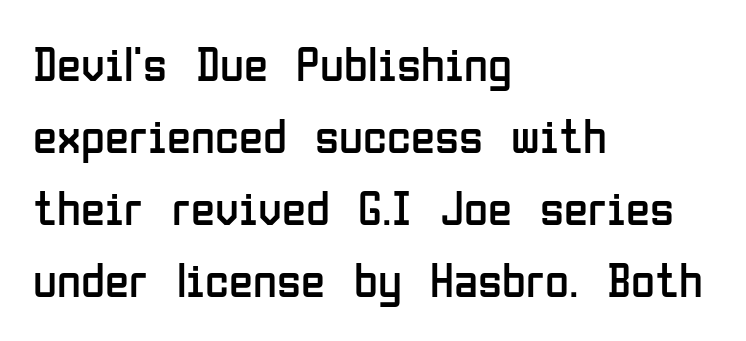
The image shows 49 px regular-weight, condensed sans-serif type, upright; set left-aligned, normal line spacing (1.47x), normal letter spacing, not underlined; low stroke contrast and a medium x-height.
